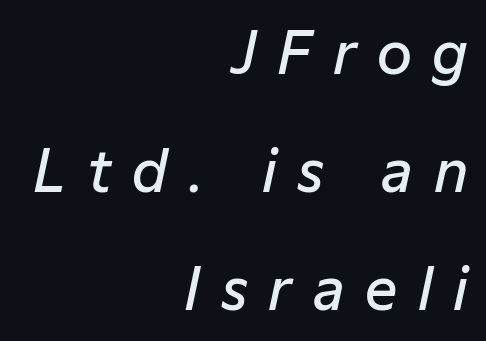
Q: Is the text bold? A: Semi-bold.
Q: Is the text italic (slanted)? A: Yes, it leans right by about 12 degrees.
Q: Is the text underlined? A: No.
Q: How is the paragraph aligned? A: Right-aligned.
Q: Is the spacing between letters normal or unusually wide? A: Unusually wide.
Q: Is the spacing between lines tight, normal or loose? A: Loose.
Q: Width (condensed, normal, or wide)? A: Normal.
Q: Stroke contrast? A: Low.
Q: x-height? A: Medium.
Q: Monospaced? A: No.
